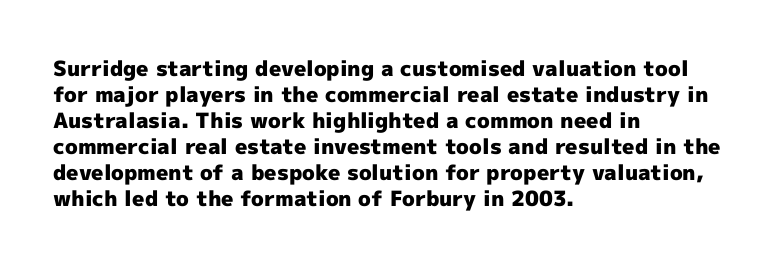
The image shows 21 px bold type, upright; set left-aligned, line spacing 1.24x, normal letter spacing, not underlined.
